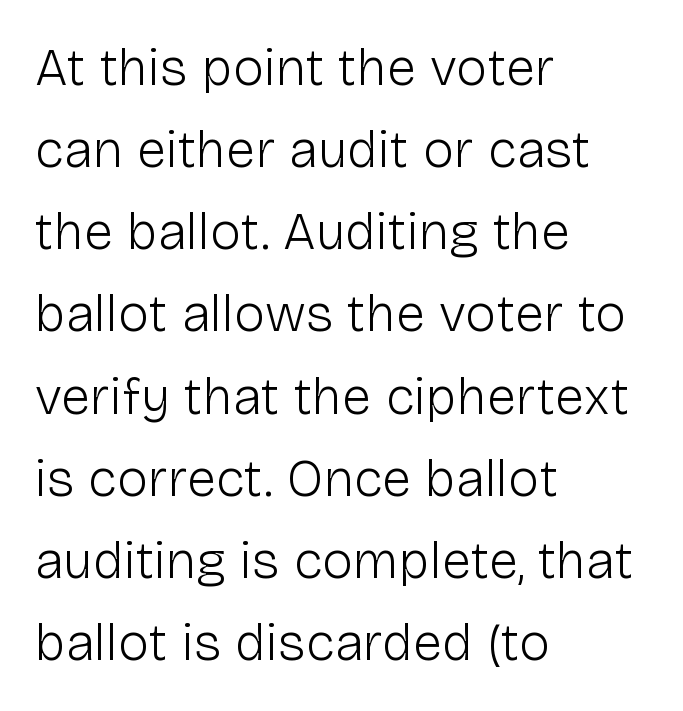
The image shows 53 px light sans-serif type, upright; set left-aligned, normal line spacing (1.55x), normal letter spacing, not underlined; low stroke contrast and a medium x-height.
